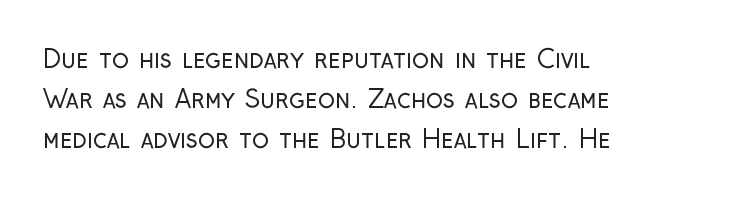
The image shows 25 px text type, upright; set left-aligned, normal line spacing (1.61x), normal letter spacing, not underlined.
